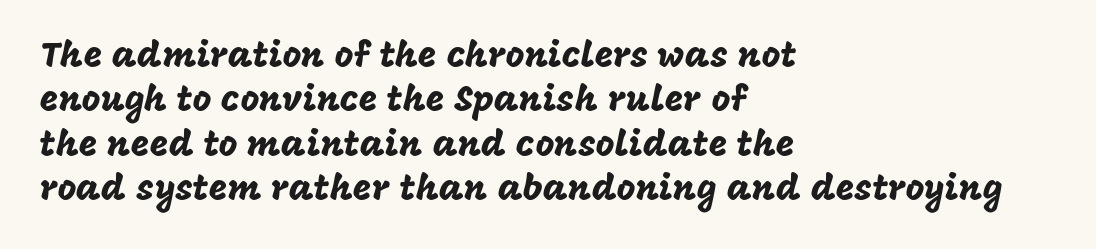
The image shows 36 px sans-serif type; set left-aligned, line spacing 1.23x, normal letter spacing, not underlined; low stroke contrast and a large x-height.
